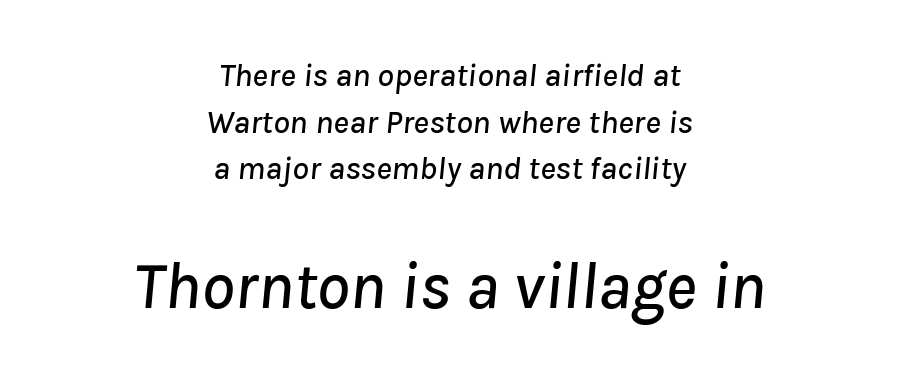
The image shows 66 px text type, italic (leaning right); set centered, normal line spacing (1.41x), normal letter spacing, not underlined; the second (bottom) block is 2.0x larger; low stroke contrast and a medium x-height.
